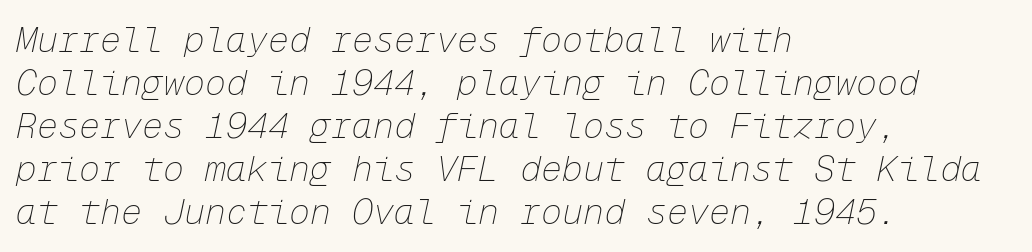
{"italic": "yes", "lean": "right", "slant_degrees": 12, "bold": "no", "weight": "thin", "width": "normal", "stroke_contrast": "low", "x_height": "medium", "monospaced": "yes", "underline": "no", "align": "left", "line_spacing_ratio": 1.23, "letter_spacing": "normal", "letter_spacing_em": 0.0, "glyph_px": 35}
